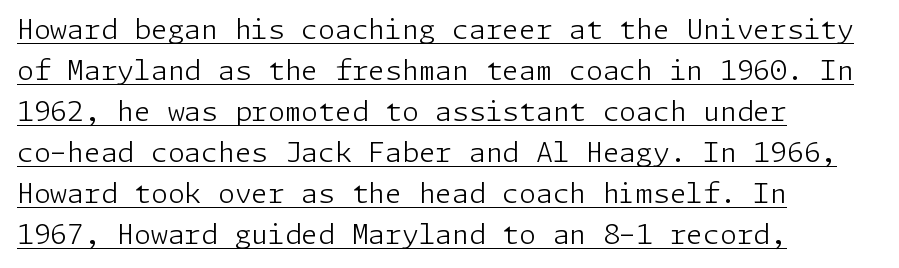
The image shows 27 px text type, upright; set left-aligned, normal line spacing (1.52x), normal letter spacing, underlined.
